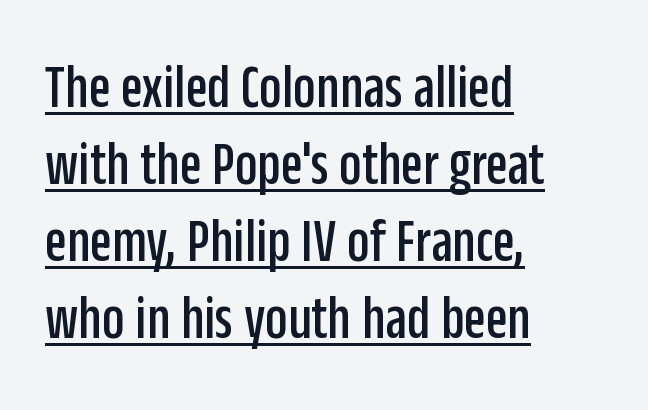
Q: Is the text italic (slanted)? A: No, it is upright.
Q: Is the typeface a serif or a sans-serif typeface? A: Sans-serif.
Q: Is the text underlined? A: Yes.
Q: How is the paragraph aligned? A: Left-aligned.
Q: Is the spacing between letters normal or unusually wide? A: Normal.
Q: Width (condensed, normal, or wide)? A: Condensed.
Q: Stroke contrast? A: Low.
Q: x-height? A: Large.
Q: Monospaced? A: No.
